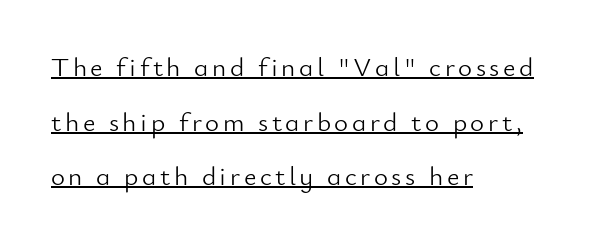
{"italic": "no", "bold": "no", "underline": "yes", "align": "left", "line_spacing": "loose", "line_spacing_ratio": 2.02, "glyph_px": 27}
